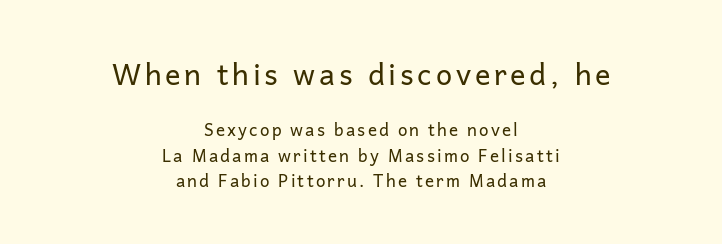
{"serif": "no", "italic": "no", "bold": "no", "weight": "regular", "width": "normal", "stroke_contrast": "low", "x_height": "medium", "monospaced": "no", "underline": "no", "align": "center", "line_spacing": "normal", "line_spacing_ratio": 1.49, "larger_block": "first", "size_ratio": 1.71, "glyph_px": 29}
